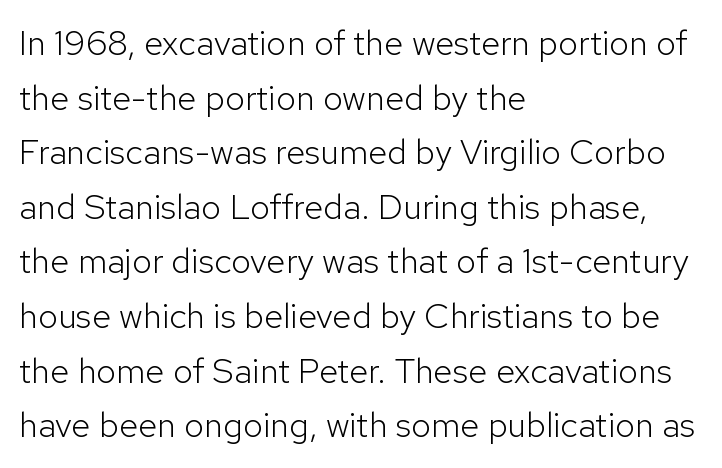
The image shows 35 px light sans-serif type, upright; set left-aligned, normal line spacing (1.56x), normal letter spacing, not underlined; low stroke contrast and a medium x-height.
